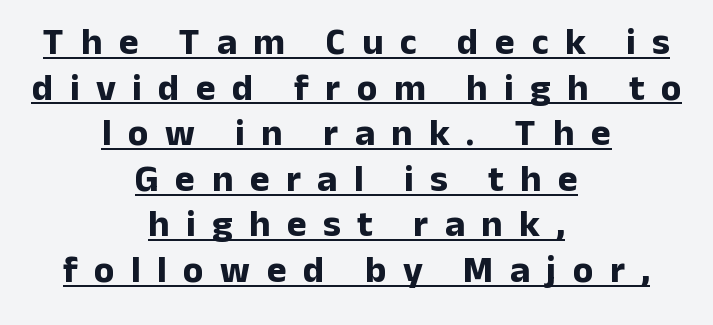
The image shows 38 px bold sans-serif type, upright; set centered, line spacing 1.2x, unusually wide letter spacing (+0.43 em), underlined; low stroke contrast and a medium x-height.
